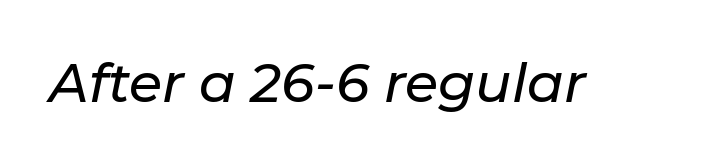
{"italic": "yes", "lean": "right", "slant_degrees": 11, "width": "normal", "stroke_contrast": "low", "x_height": "medium", "monospaced": "no", "underline": "no", "letter_spacing": "normal", "letter_spacing_em": 0.0, "glyph_px": 54}
